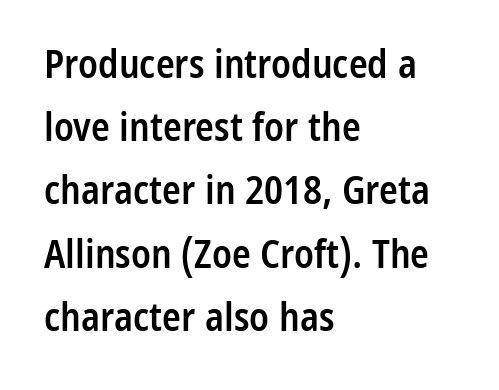
{"serif": "no", "italic": "no", "bold": "semi", "weight": "semibold", "width": "condensed", "stroke_contrast": "low", "x_height": "medium", "monospaced": "no", "underline": "no", "align": "left", "line_spacing": "normal", "line_spacing_ratio": 1.62, "letter_spacing": "normal", "letter_spacing_em": 0.0, "glyph_px": 39}
